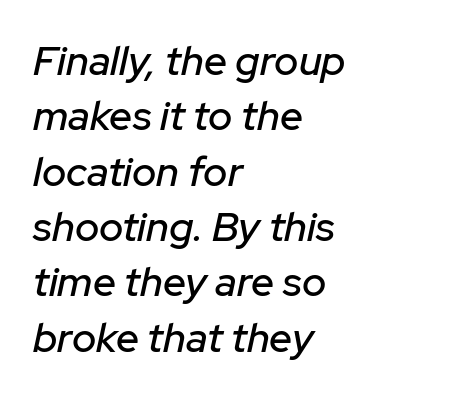
Q: Is the text italic (slanted)? A: Yes, it leans right by about 12 degrees.
Q: Is the text underlined? A: No.
Q: How is the paragraph aligned? A: Left-aligned.
Q: Is the spacing between letters normal or unusually wide? A: Normal.
Q: Is the spacing between lines tight, normal or loose? A: Normal.
Q: Width (condensed, normal, or wide)? A: Normal.
Q: Stroke contrast? A: Low.
Q: x-height? A: Medium.
Q: Monospaced? A: No.
